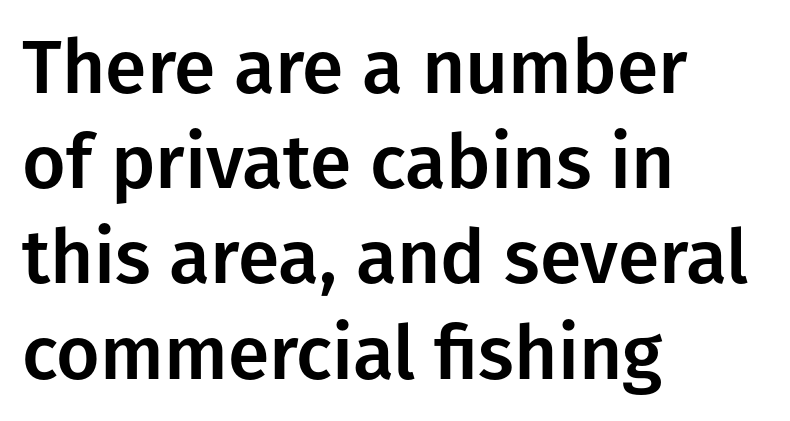
A normal amount of white space separates one row of letters from the next. The face used here is proportionally spaced, like ordinary book or web type. A roman cut, with each character standing at attention. Are there feet on the stems? There aren't — it's a sans.
